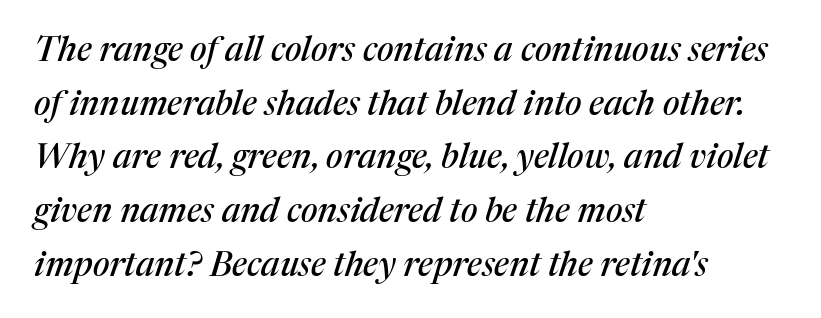
The image shows 34 px serif type, italic (leaning right); set left-aligned, normal line spacing (1.58x), normal letter spacing, not underlined; medium stroke contrast and a medium x-height.
